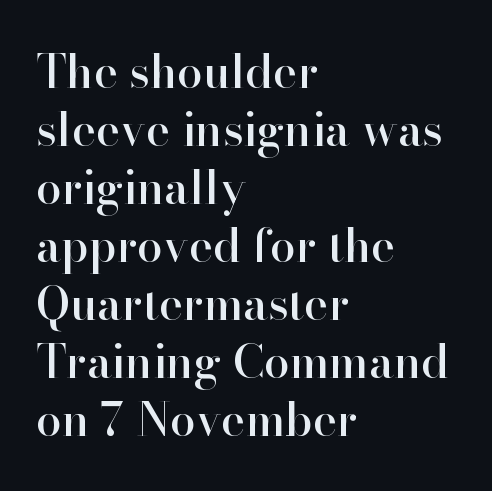
{"serif": "yes", "italic": "no", "width": "normal", "stroke_contrast": "high", "x_height": "small", "monospaced": "no", "underline": "no", "align": "left", "line_spacing": "normal", "line_spacing_ratio": 1.26, "letter_spacing": "normal", "letter_spacing_em": 0.0, "glyph_px": 46}
